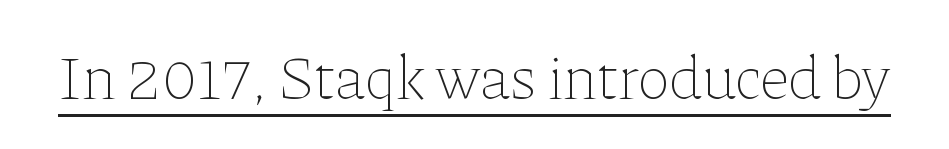
The passage shown is not bold in any degree. This rendering leaves character spacing at its baseline value. The rendering uses natural spacing where letterforms have individual widths. The letters stand upright; this is a roman face. The glyphs are accompanied by a horizontal stroke just below them.
